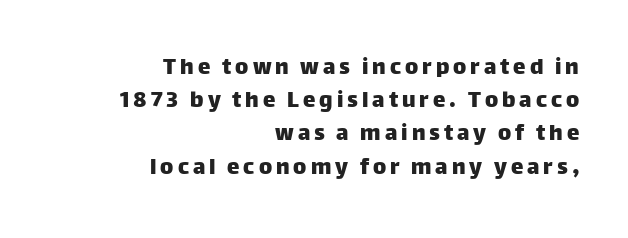
A bare baseline throughout the passage. The paragraph shown leans on its right margin. Honestly, the row spacing looks completely unremarkable. If you drew a line through each stem, it would be perfectly vertical.
